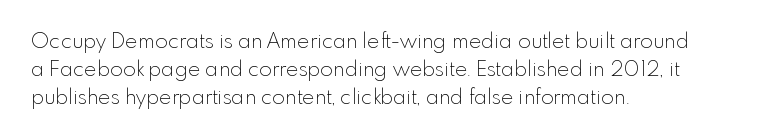
The image shows 21 px text type, upright; set left-aligned, normal line spacing (1.33x), normal letter spacing, not underlined.
